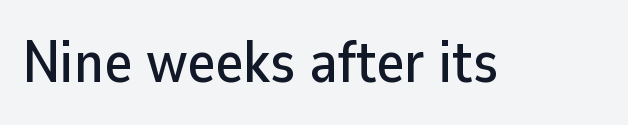
The image shows 59 px sans-serif type, upright; set normal letter spacing, not underlined; low stroke contrast and a medium x-height.
